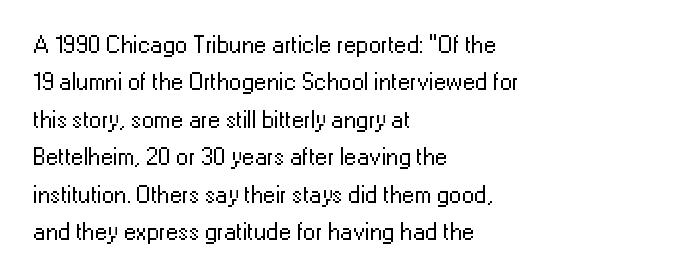
Q: Is the text bold? A: No.
Q: Is the text italic (slanted)? A: No, it is upright.
Q: Is the text underlined? A: No.
Q: How is the paragraph aligned? A: Left-aligned.
Q: Is the spacing between letters normal or unusually wide? A: Normal.
Q: Is the spacing between lines tight, normal or loose? A: Normal.
